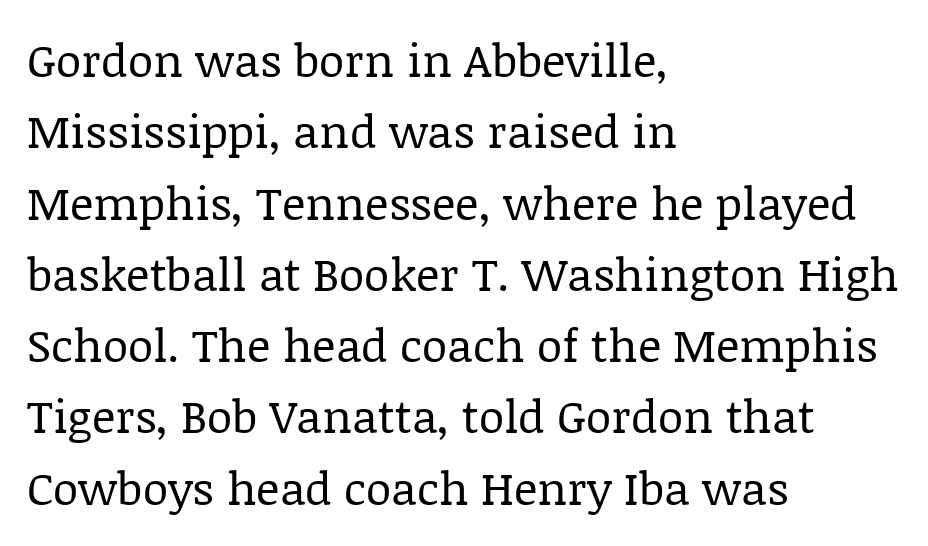
The image shows 46 px regular-weight serif type, upright; set left-aligned, normal line spacing (1.55x), normal letter spacing, not underlined; low stroke contrast and a large x-height.
